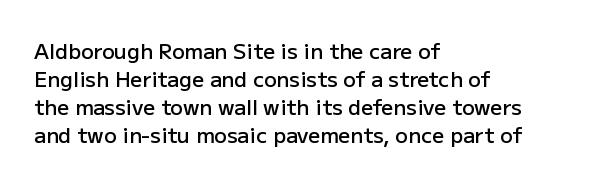
The image shows 21 px text type, upright; set left-aligned, normal line spacing (1.33x), normal letter spacing, not underlined.
